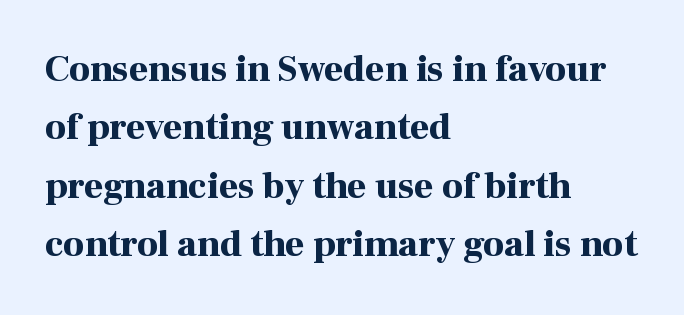
Quick note: underline off. The text block is weighted toward the left margin, trailing off unevenly rightward. The designer went with a serif here, giving each stem small feet. Inter-character spacing is left at the font's built-in metrics. The passage shown is emphatically bold.
